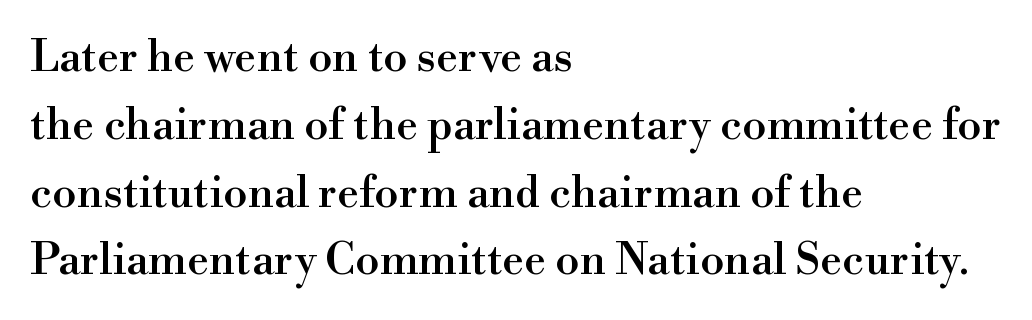
Between one letter and the next there's only the usual sliver of space. Is the block centered? No — it sits flush against the left margin. Each letter keeps its own natural width here, so spacing adapts to shape. The rendering uses a moderate line-height, typical for paragraphs. Tall strokes in this sample are plumb rather than angled.
